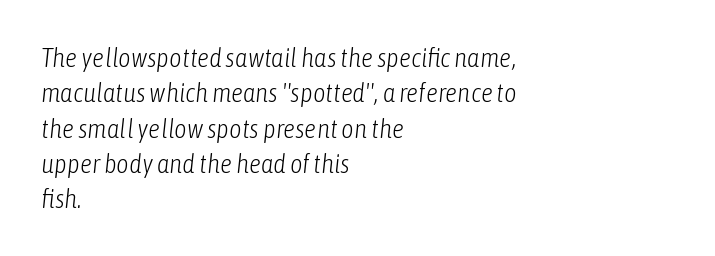
{"italic": "yes", "lean": "right", "slant_degrees": 6, "bold": "no", "underline": "no", "align": "left", "line_spacing": "normal", "line_spacing_ratio": 1.31, "letter_spacing": "normal", "letter_spacing_em": 0.0, "glyph_px": 27}
